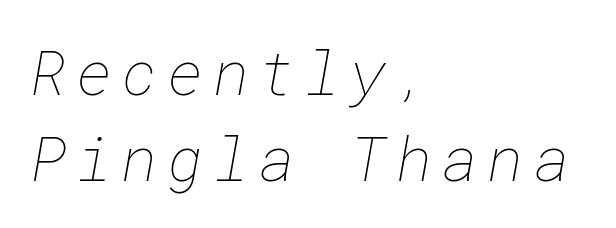
The image shows 62 px thin type; set left-aligned, normal line spacing (1.38x), not underlined; low stroke contrast and a medium x-height.
